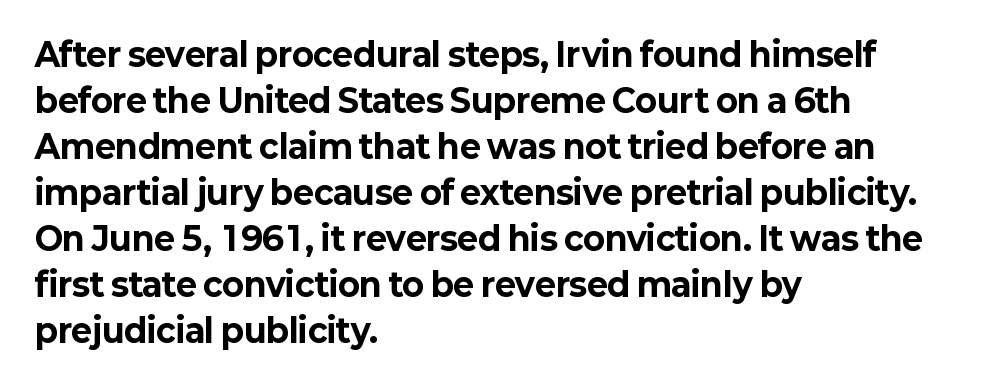
{"serif": "no", "italic": "no", "bold": "yes", "weight": "bold", "width": "normal", "stroke_contrast": "low", "x_height": "medium", "monospaced": "no", "underline": "no", "align": "left", "line_spacing": "normal", "line_spacing_ratio": 1.44, "letter_spacing": "normal", "letter_spacing_em": 0.0, "glyph_px": 32}
